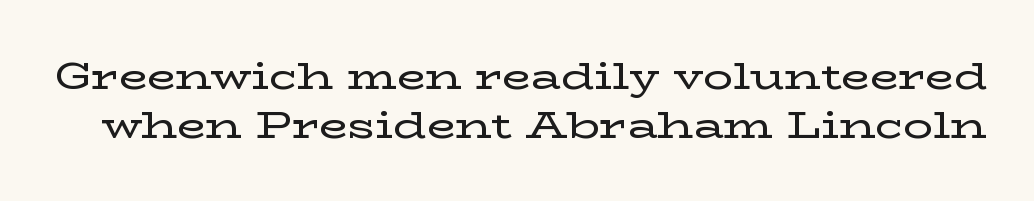
{"serif": "yes", "italic": "no", "width": "wide", "stroke_contrast": "low", "x_height": "medium", "monospaced": "no", "underline": "no", "line_spacing": "normal", "line_spacing_ratio": 1.32, "letter_spacing": "normal", "letter_spacing_em": 0.0, "glyph_px": 37}
